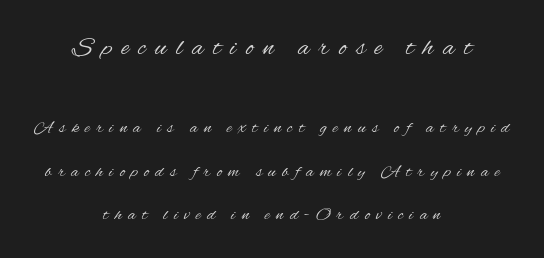
The type is letterspaced generously, with wide tracking. Here the first block reads like a headline and the second like body copy. Stroke thickness stays within the range of a standard reading face or lighter. Any mark beneath the type? The region is blank.
